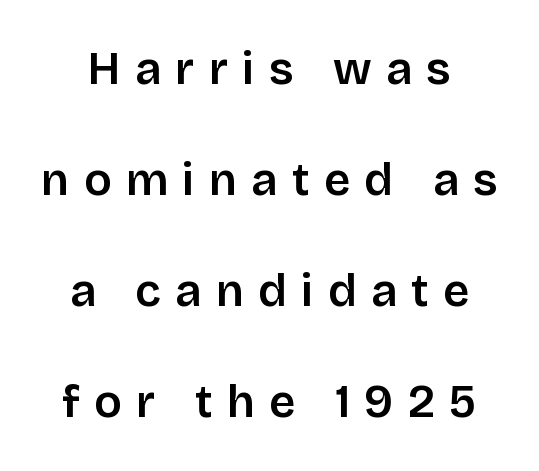
{"serif": "no", "italic": "no", "width": "normal", "stroke_contrast": "low", "x_height": "large", "monospaced": "no", "underline": "no", "line_spacing": "loose", "line_spacing_ratio": 2.41, "letter_spacing": "wide", "letter_spacing_em": 0.31, "glyph_px": 46}
